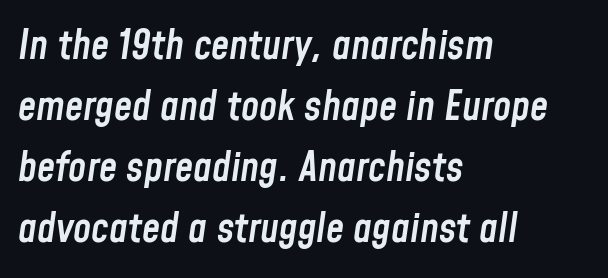
The letters advance in unequal steps, a hallmark of proportional type. This sample uses an oblique cut, with every glyph tilted off the vertical. A semibold gives these letters moderate extra thickness, short of bold. Tracking here is standard; glyphs follow each other at the usual distance.
